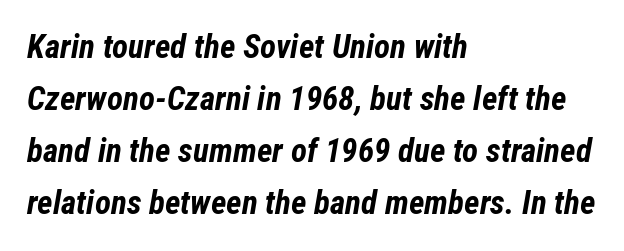
{"italic": "yes", "lean": "right", "slant_degrees": 12, "bold": "yes", "weight": "bold", "width": "condensed", "stroke_contrast": "low", "x_height": "medium", "monospaced": "no", "underline": "no", "align": "left", "line_spacing": "normal", "line_spacing_ratio": 1.58, "letter_spacing": "normal", "letter_spacing_em": 0.0, "glyph_px": 33}
